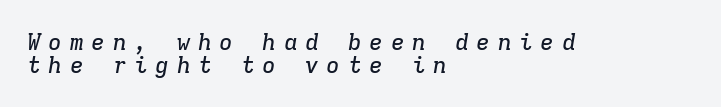
What stands out about the letter spacing? Its width — letters are far apart. The leading is snug, giving the passage a crowded texture. In CSS terms this would be text-align: left. Is the type slanted? Yes — the strokes lean at a clear angle. Descender tails drop into unmarked territory.
